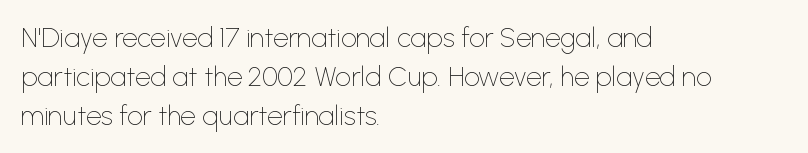
Q: Is the text bold? A: No.
Q: Is the text italic (slanted)? A: No, it is upright.
Q: Is the text underlined? A: No.
Q: How is the paragraph aligned? A: Left-aligned.
Q: Is the spacing between letters normal or unusually wide? A: Normal.
Q: Is the spacing between lines tight, normal or loose? A: Normal.
